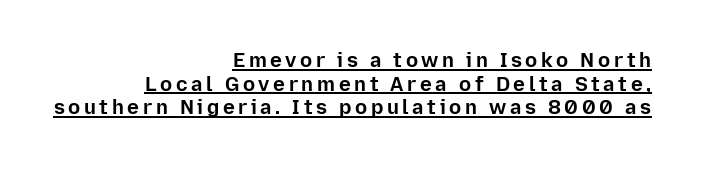
The image shows 20 px bold type, upright; set right-aligned, line spacing 1.18x, underlined.
